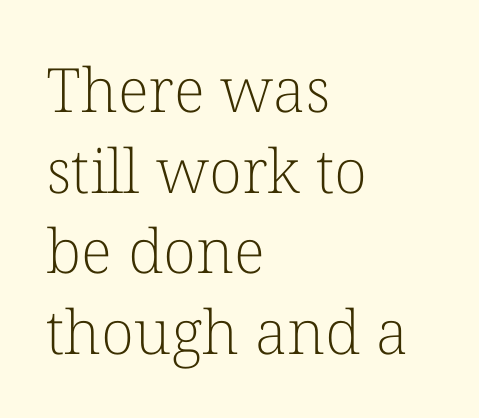
{"serif": "yes", "italic": "no", "bold": "no", "weight": "light", "width": "normal", "stroke_contrast": "low", "x_height": "medium", "monospaced": "no", "underline": "no", "align": "left", "line_spacing": "normal", "line_spacing_ratio": 1.32, "letter_spacing": "normal", "letter_spacing_em": 0.0, "glyph_px": 61}
